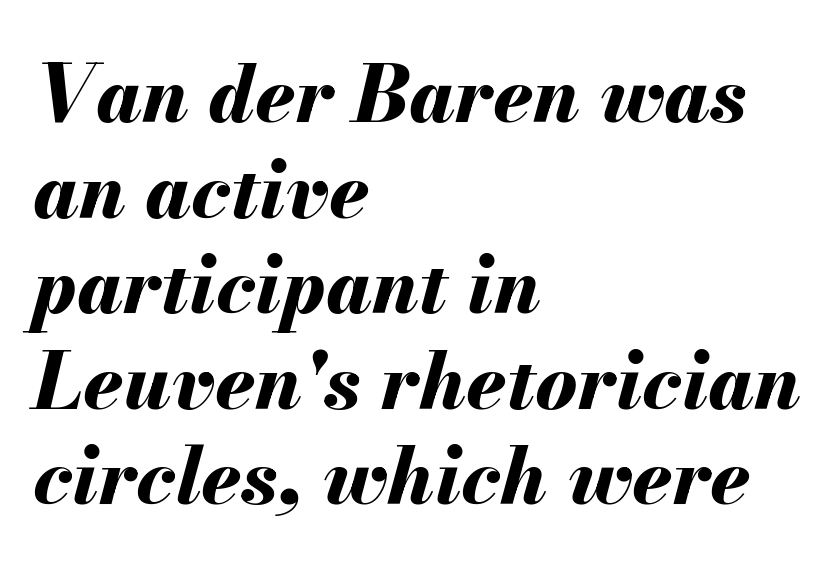
Q: Is the text bold? A: Yes.
Q: Is the text italic (slanted)? A: Yes, it leans right by about 13 degrees.
Q: Is the text underlined? A: No.
Q: How is the paragraph aligned? A: Left-aligned.
Q: Is the spacing between letters normal or unusually wide? A: Normal.
Q: Width (condensed, normal, or wide)? A: Normal.
Q: Stroke contrast? A: Medium.
Q: x-height? A: Small.
Q: Monospaced? A: No.
